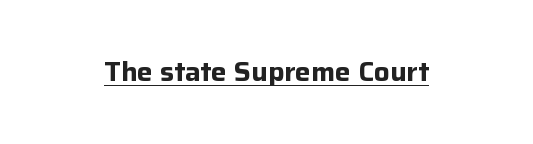
Q: Is the text bold? A: Yes.
Q: Is the text italic (slanted)? A: No, it is upright.
Q: Is the text underlined? A: Yes.
Q: Is the spacing between letters normal or unusually wide? A: Normal.
